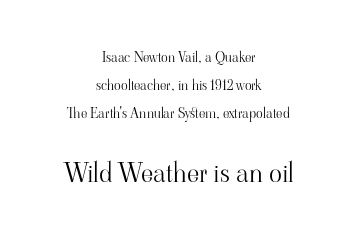
The image shows 27 px text type, upright; set centered, loose line spacing (2.0x), normal letter spacing, not underlined; the second (bottom) block is 1.93x larger.
